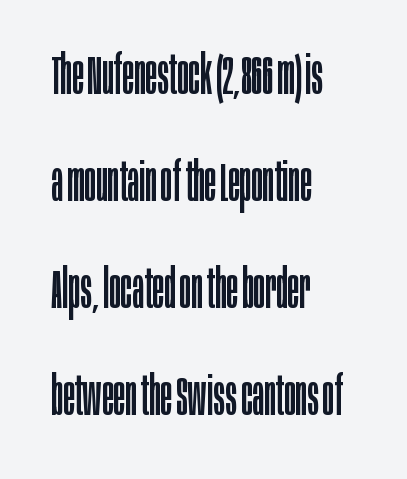
Alignment: flush left. Quick note: underline off. The letters advance in unequal steps, a hallmark of proportional type. This is not heavy type; no bold has been used. The lettering stays uniformly vertical, giving the passage a roman look. Rows of type keep a wide berth in the vertical direction.
